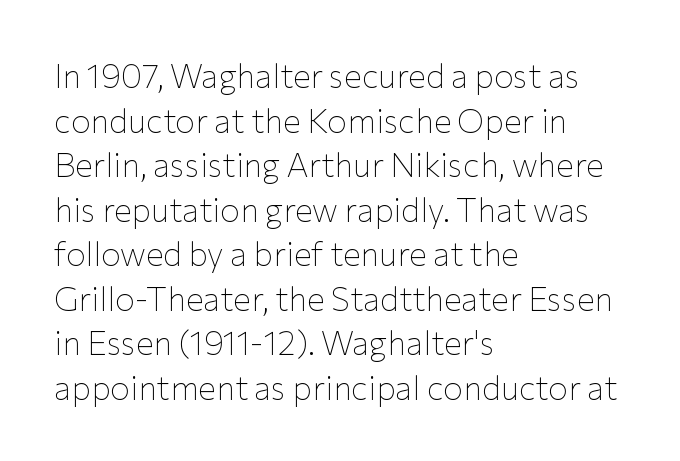
Q: Is the text bold? A: No.
Q: Is the text italic (slanted)? A: No, it is upright.
Q: Is the typeface a serif or a sans-serif typeface? A: Sans-serif.
Q: Is the text underlined? A: No.
Q: How is the paragraph aligned? A: Left-aligned.
Q: Is the spacing between letters normal or unusually wide? A: Normal.
Q: Is the spacing between lines tight, normal or loose? A: Normal.
Q: Width (condensed, normal, or wide)? A: Normal.
Q: Stroke contrast? A: Low.
Q: x-height? A: Medium.
Q: Monospaced? A: No.
